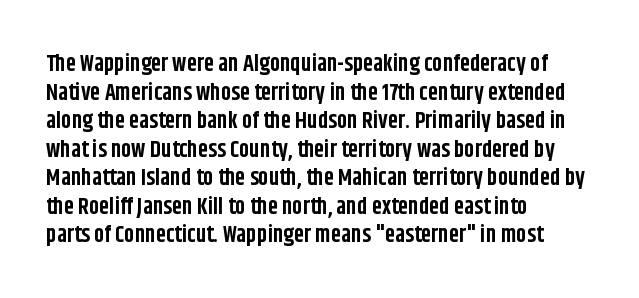
Q: Is the text bold? A: Yes.
Q: Is the text italic (slanted)? A: No, it is upright.
Q: Is the text underlined? A: No.
Q: How is the paragraph aligned? A: Left-aligned.
Q: Is the spacing between letters normal or unusually wide? A: Normal.
